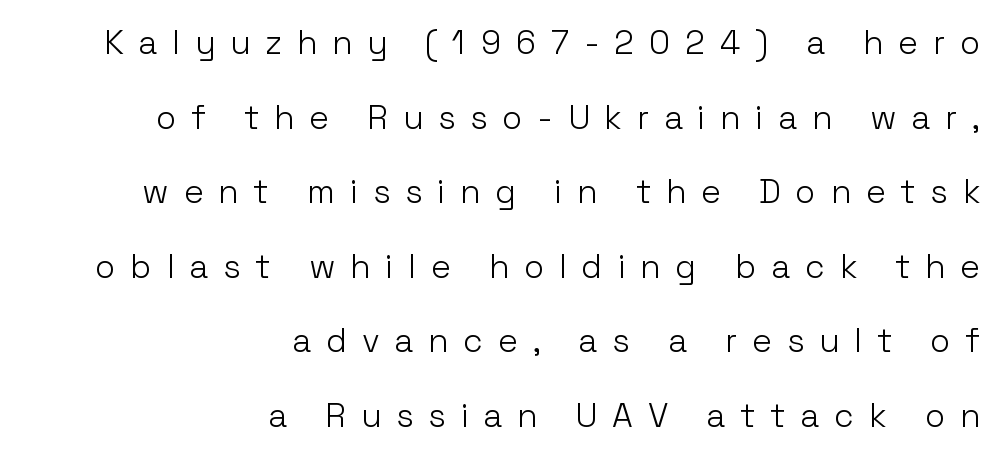
Leftover space on each line is placed entirely before the opening word. Each letter keeps its own natural width here, so spacing adapts to shape. The line-height multiplier appears high, well above default. The typeface has the unassuming heft of standard copy or less.
